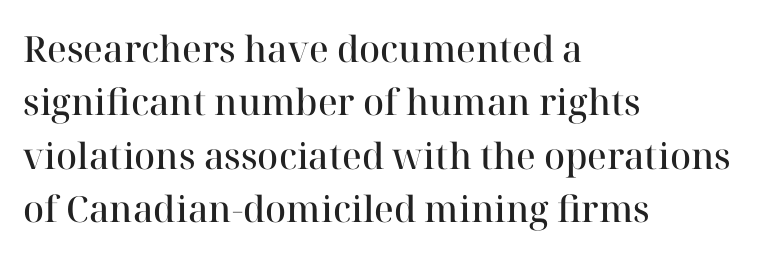
Evenly set lines give the paragraph a standard silhouette. Each letter keeps its own natural width here, so spacing adapts to shape. Leftover space on each line is placed entirely after the last word. Honestly, the letter spacing is just normal — you wouldn't notice it.
